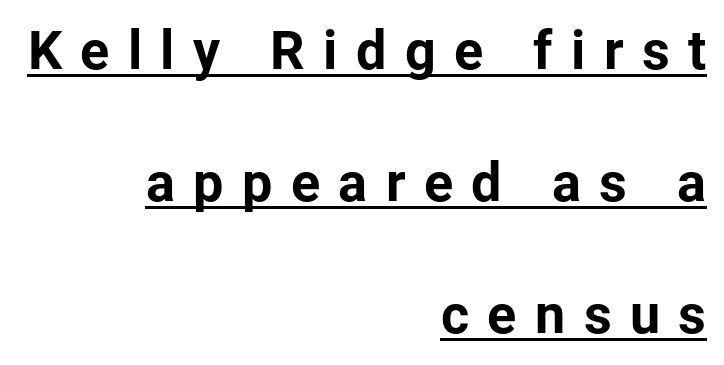
The image shows 54 px bold sans-serif type, upright; set right-aligned, loose line spacing (2.44x), unusually wide letter spacing (+0.34 em), underlined; low stroke contrast and a medium x-height.
